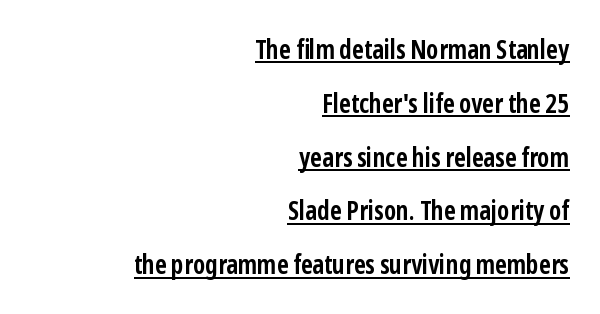
{"italic": "no", "bold": "yes", "underline": "yes", "align": "right", "line_spacing": "loose", "line_spacing_ratio": 2.07, "letter_spacing": "normal", "letter_spacing_em": 0.0, "glyph_px": 26}
